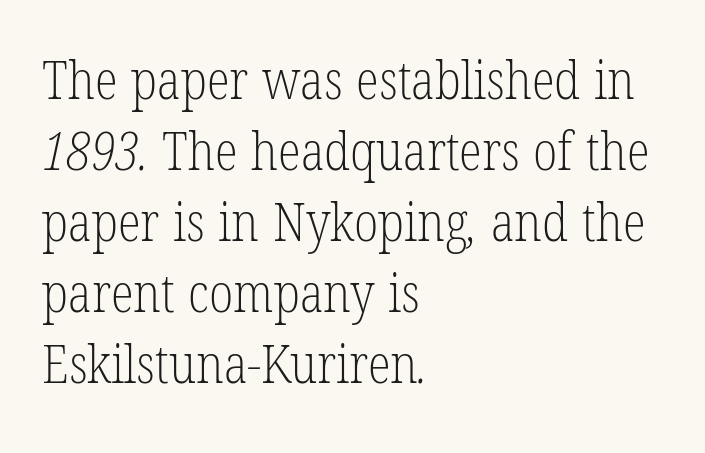
The image shows 53 px light, condensed serif type; set left-aligned, normal line spacing (1.34x), normal letter spacing, not underlined; low stroke contrast and a medium x-height.
